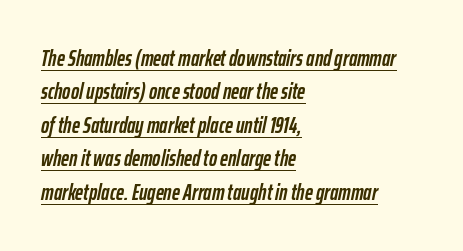
If you measured baseline to baseline, you'd find a middling distance. Compared with typical body copy, the letter spacing here is the same. In terms of weight, the rendering is a true, heavy bold. Would a proofreader flag this as italicized? Yes. Every word sits above its own underline. The rendering anchors every line to the left-hand side.
